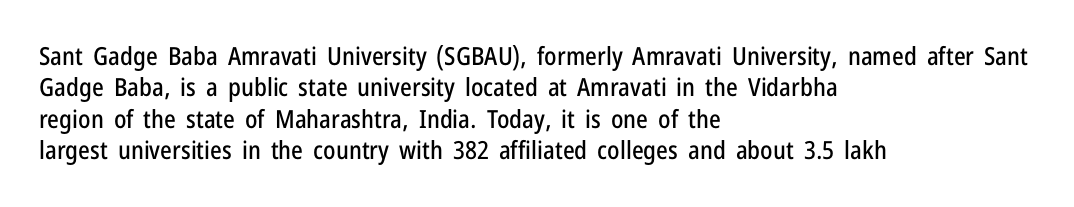
The space directly below the letters is spotless. Whoever set this chose a conventional vertical rhythm. The typesetter chose a ragged-right arrangement here. Posture: straight, roman, zero tilt. Standard letterfit; no display-style spreading of the glyphs.
